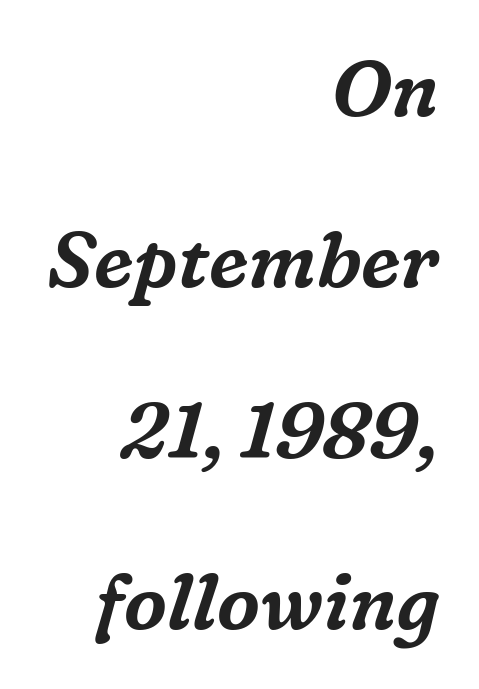
Q: Is the text italic (slanted)? A: Yes, it leans right by about 16 degrees.
Q: Is the typeface a serif or a sans-serif typeface? A: Serif.
Q: Is the text underlined? A: No.
Q: How is the paragraph aligned? A: Right-aligned.
Q: Is the spacing between letters normal or unusually wide? A: Normal.
Q: Is the spacing between lines tight, normal or loose? A: Loose.
Q: Width (condensed, normal, or wide)? A: Normal.
Q: Stroke contrast? A: Medium.
Q: x-height? A: Medium.
Q: Monospaced? A: No.
